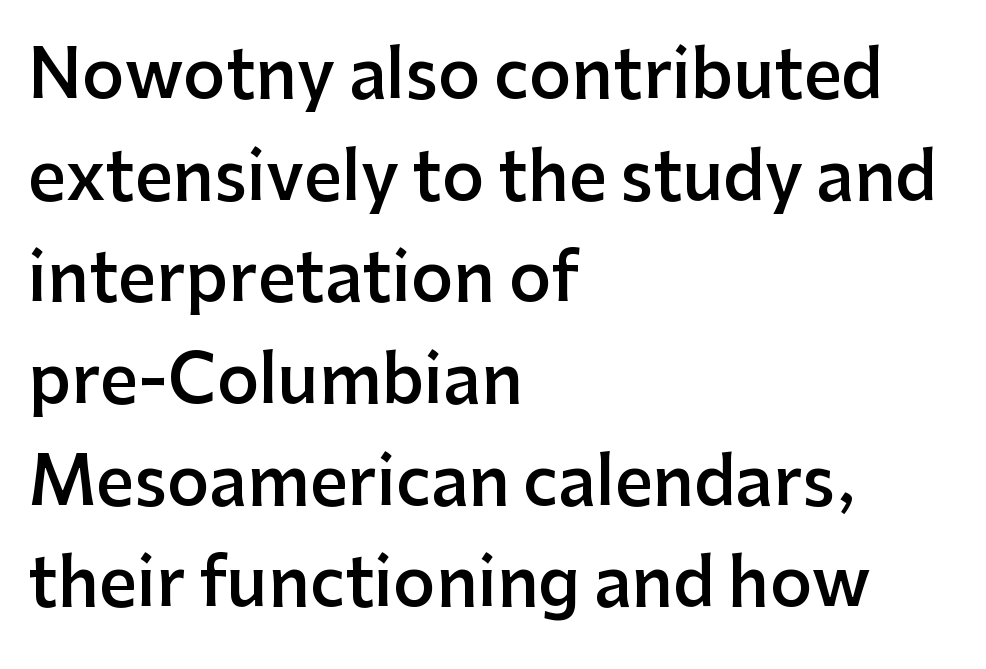
Q: Is the text bold? A: Semi-bold.
Q: Is the text italic (slanted)? A: No, it is upright.
Q: Is the typeface a serif or a sans-serif typeface? A: Sans-serif.
Q: Is the text underlined? A: No.
Q: How is the paragraph aligned? A: Left-aligned.
Q: Is the spacing between letters normal or unusually wide? A: Normal.
Q: Is the spacing between lines tight, normal or loose? A: Normal.
Q: Width (condensed, normal, or wide)? A: Normal.
Q: Stroke contrast? A: Low.
Q: x-height? A: Medium.
Q: Monospaced? A: No.
